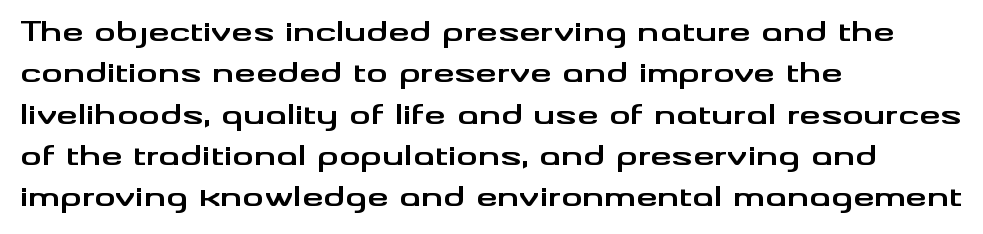
The image shows 27 px bold type, upright; set left-aligned, normal line spacing (1.53x), normal letter spacing, not underlined.
